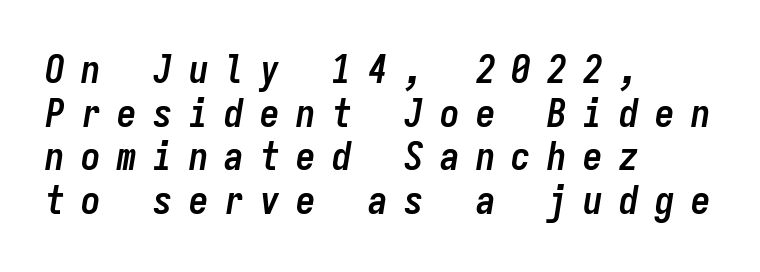
Q: Is the text bold? A: Yes.
Q: Is the text italic (slanted)? A: Yes, it leans right by about 9 degrees.
Q: Is the text underlined? A: No.
Q: How is the paragraph aligned? A: Left-aligned.
Q: Is the spacing between letters normal or unusually wide? A: Unusually wide.
Q: Is the spacing between lines tight, normal or loose? A: Tight.
Q: Width (condensed, normal, or wide)? A: Condensed.
Q: Stroke contrast? A: Low.
Q: x-height? A: Medium.
Q: Monospaced? A: Yes.
